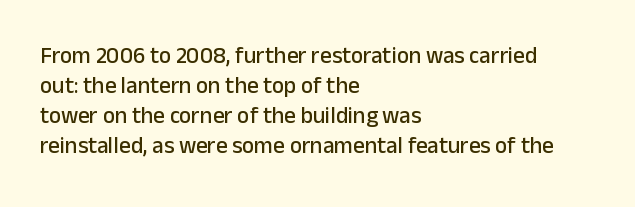
{"italic": "no", "underline": "no", "align": "left", "line_spacing": "normal", "line_spacing_ratio": 1.31, "letter_spacing": "normal", "letter_spacing_em": 0.0, "glyph_px": 23}
